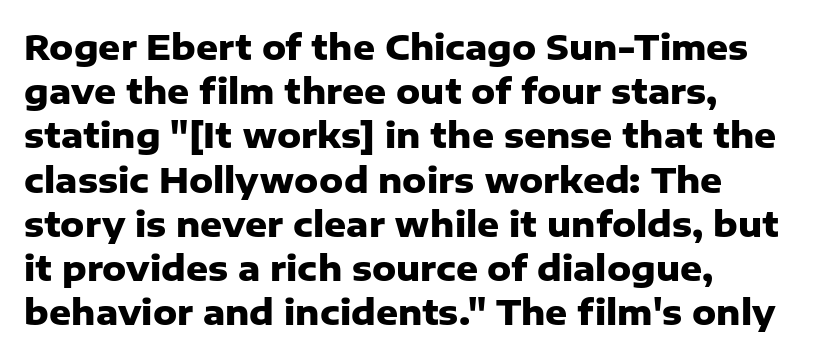
{"serif": "no", "italic": "no", "bold": "yes", "weight": "heavy", "width": "normal", "stroke_contrast": "low", "x_height": "medium", "monospaced": "no", "underline": "no", "align": "left", "line_spacing": "normal", "line_spacing_ratio": 1.3, "letter_spacing": "normal", "letter_spacing_em": 0.0, "glyph_px": 34}
